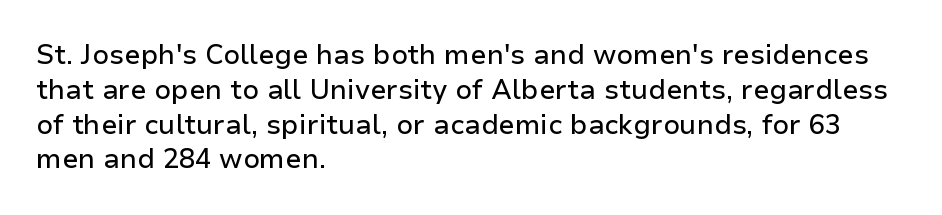
{"italic": "no", "underline": "no", "align": "left", "line_spacing": "normal", "line_spacing_ratio": 1.29, "letter_spacing": "normal", "letter_spacing_em": 0.0, "glyph_px": 27}
